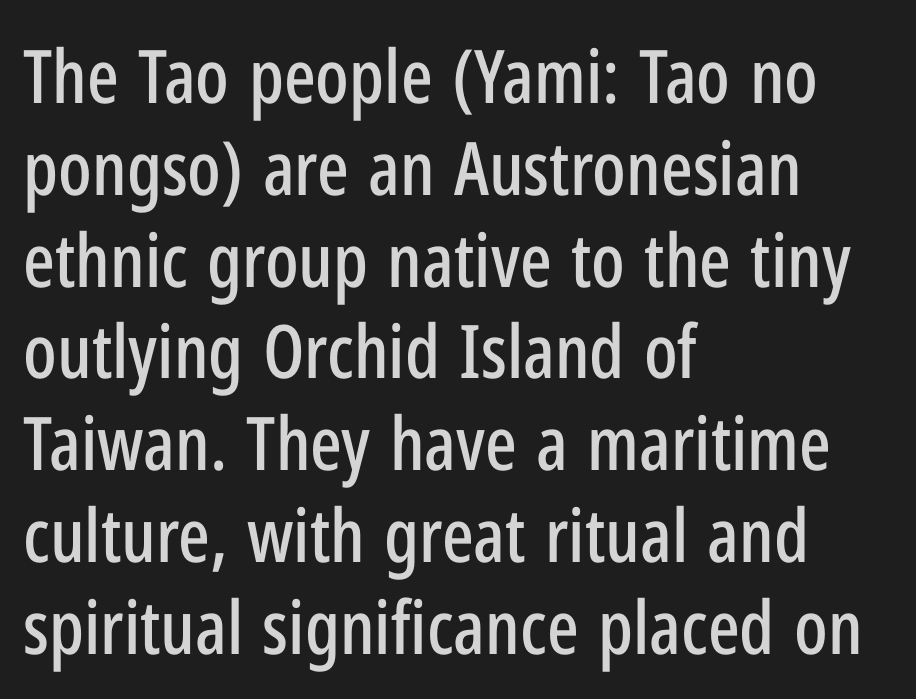
The image shows 74 px condensed sans-serif type, upright; set left-aligned, line spacing 1.24x, normal letter spacing, not underlined; low stroke contrast and a medium x-height.
